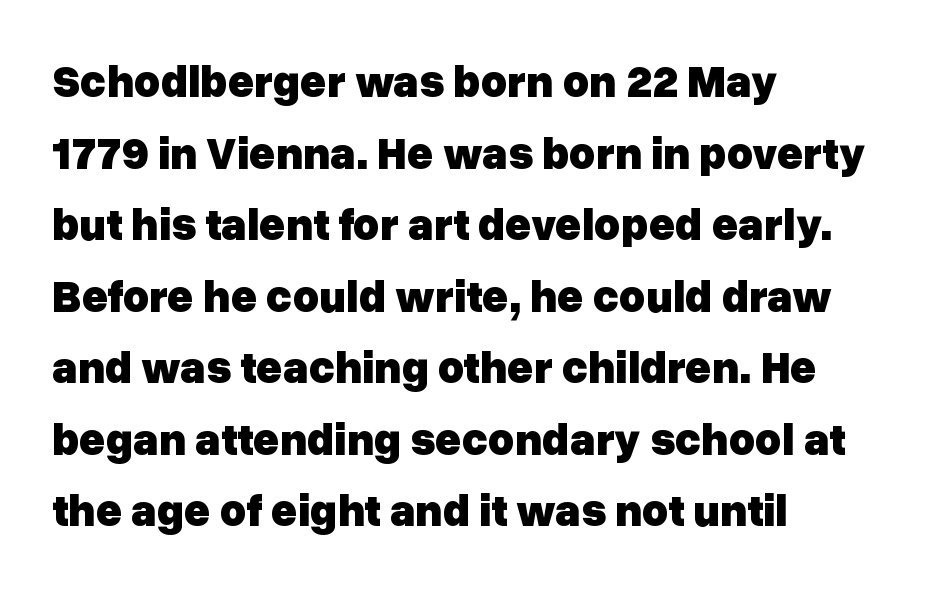
{"serif": "no", "italic": "no", "bold": "yes", "weight": "heavy", "width": "normal", "stroke_contrast": "low", "x_height": "medium", "monospaced": "no", "underline": "no", "align": "left", "line_spacing": "normal", "line_spacing_ratio": 1.59, "letter_spacing": "normal", "letter_spacing_em": 0.0, "glyph_px": 45}
